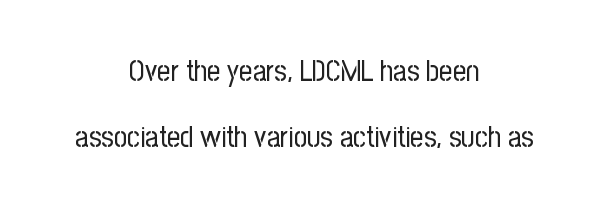
{"serif": "no", "italic": "no", "bold": "no", "weight": "regular", "width": "condensed", "stroke_contrast": "low", "x_height": "medium", "monospaced": "no", "underline": "no", "align": "center", "line_spacing": "loose", "line_spacing_ratio": 2.28, "letter_spacing": "normal", "letter_spacing_em": 0.0, "glyph_px": 29}
